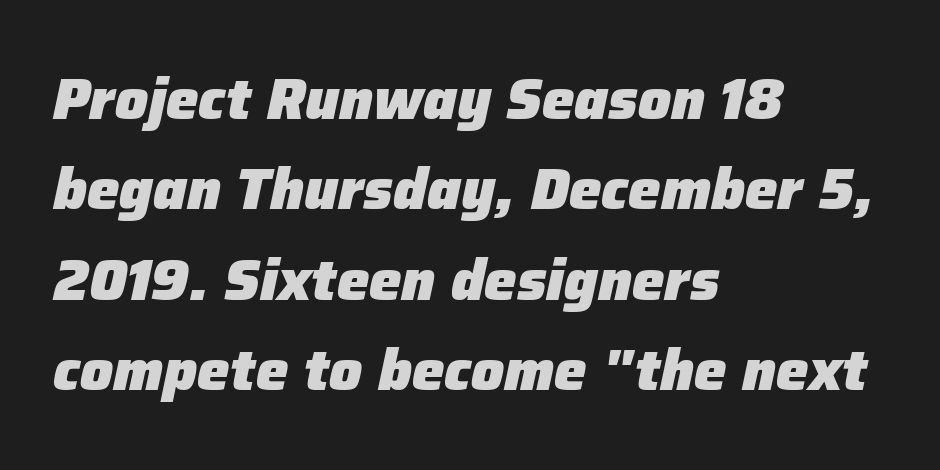
The image shows 58 px heavy type, italic (leaning right); set left-aligned, normal line spacing (1.56x), normal letter spacing, not underlined; low stroke contrast and a medium x-height.
